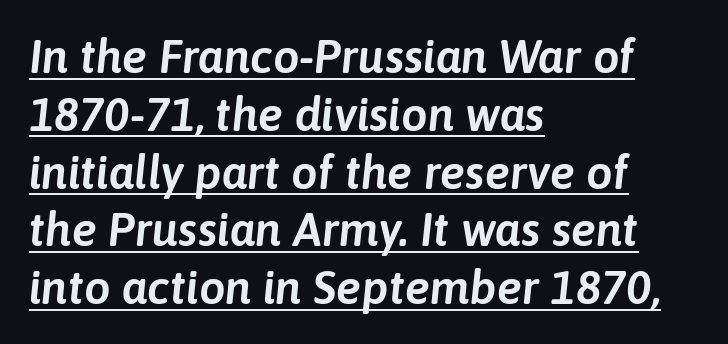
The image shows 47 px text type, italic (leaning right); set left-aligned, line spacing 1.23x, normal letter spacing, underlined; low stroke contrast and a medium x-height.
